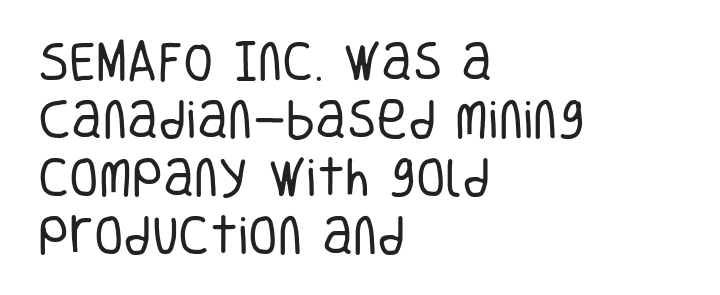
Q: Is the text bold? A: No.
Q: Is the text italic (slanted)? A: No, it is upright.
Q: Is the typeface a serif or a sans-serif typeface? A: Sans-serif.
Q: Is the text underlined? A: No.
Q: How is the paragraph aligned? A: Left-aligned.
Q: Is the spacing between letters normal or unusually wide? A: Normal.
Q: Is the spacing between lines tight, normal or loose? A: Normal.
Q: Width (condensed, normal, or wide)? A: Condensed.
Q: Stroke contrast? A: Low.
Q: x-height? A: Large.
Q: Monospaced? A: No.
